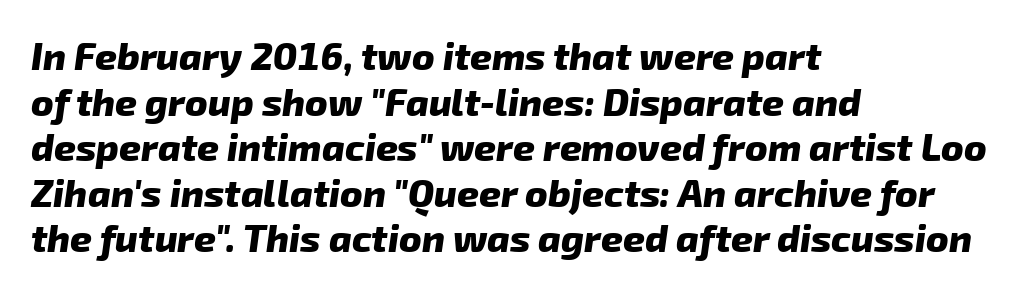
Each letter keeps its own natural width here, so spacing adapts to shape. Each row of text sits above clean, open space. The face used here has the dense, thick strokes of a bold. I'd call this a sans setting — the letters go barefoot. Horizontally, the lines are justified to the leading edge only. Short note: letters normally spaced.
